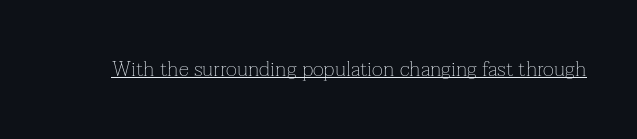
Q: Is the text bold? A: No.
Q: Is the text italic (slanted)? A: No, it is upright.
Q: Is the text underlined? A: Yes.
Q: Is the spacing between letters normal or unusually wide? A: Normal.
